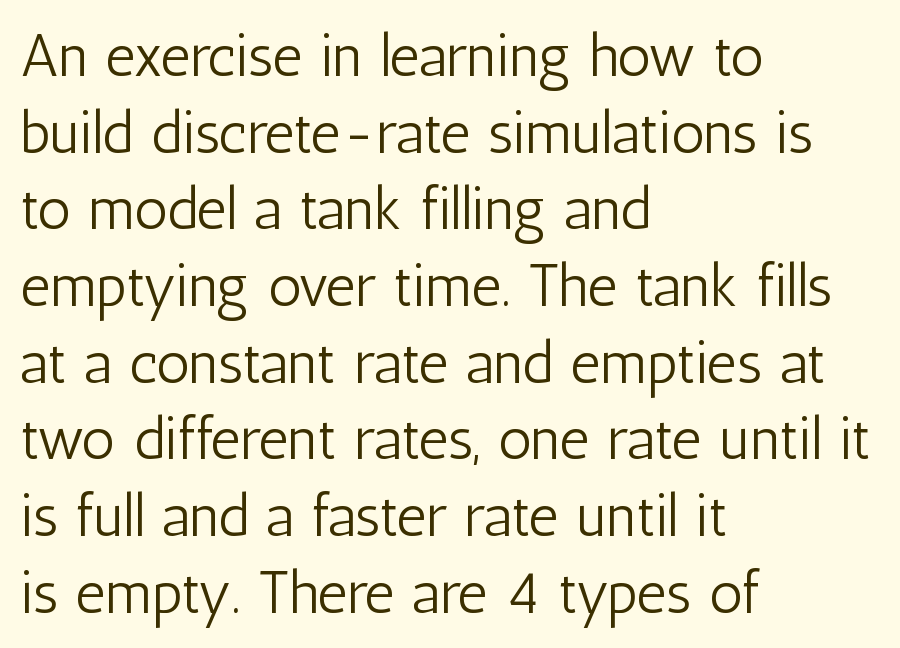
Q: Is the text bold? A: No.
Q: Is the text italic (slanted)? A: No, it is upright.
Q: Is the typeface a serif or a sans-serif typeface? A: Sans-serif.
Q: Is the text underlined? A: No.
Q: How is the paragraph aligned? A: Left-aligned.
Q: Is the spacing between letters normal or unusually wide? A: Normal.
Q: Is the spacing between lines tight, normal or loose? A: Normal.
Q: Width (condensed, normal, or wide)? A: Condensed.
Q: Stroke contrast? A: Low.
Q: x-height? A: Medium.
Q: Monospaced? A: No.
